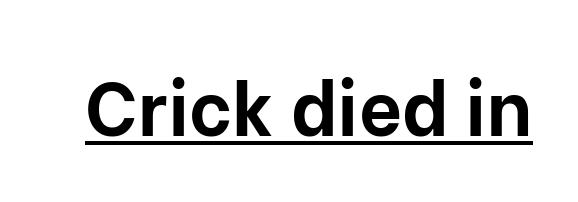
Descenders here cross a horizontal rule under the line. Character widths vary here, with narrow letters taking less room than wide ones. Each letter's strokes conclude bluntly, with no projecting serifs. Italic: no, the glyphs are upright roman. Pretty heavy lettering here — definitely bold.
